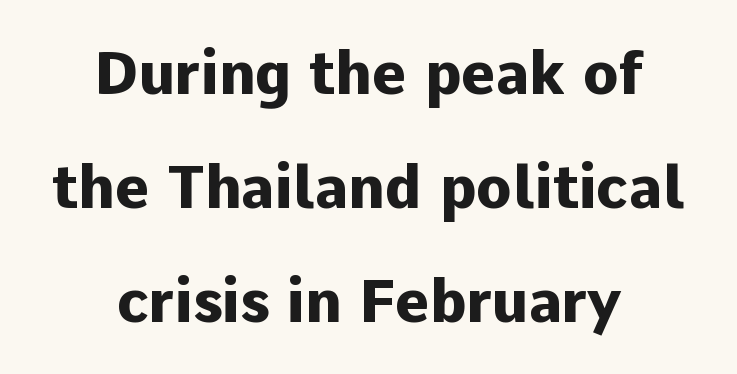
Here the designer chose a conventional face with non-uniform glyph widths. Look at the bottom of the vertical strokes: they stop flat, with no serifs. Rule under the text: the space is simply empty. Spacing between characters is what you'd get straight out of the box. Typesetter's note: full bold, strokes at maximum text heaviness.
